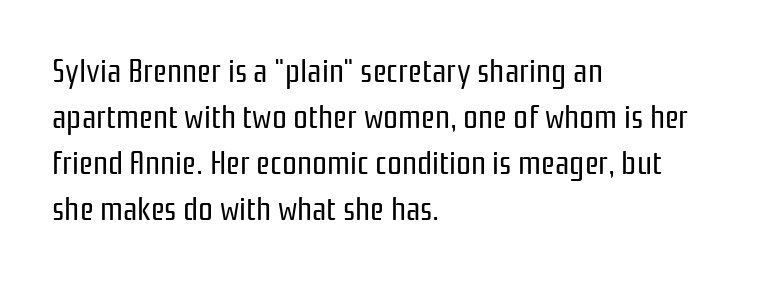
Observe the absence of serifs on each vertical stroke in this sample. Note the varied advance widths — an 'i' is clearly narrower than an 'm'. In terms of leading, this rendering sits right in the middle. Glance below the letters and you will spot only blank space. Words appear dense and cohesive because spacing is normal.
